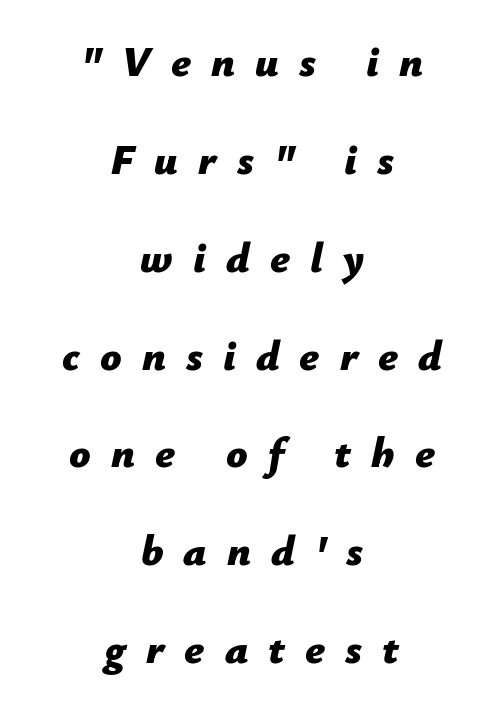
{"italic": "yes", "lean": "right", "slant_degrees": 12, "bold": "yes", "weight": "bold", "width": "normal", "stroke_contrast": "low", "x_height": "medium", "monospaced": "no", "underline": "no", "align": "center", "line_spacing": "loose", "line_spacing_ratio": 2.33, "letter_spacing": "wide", "letter_spacing_em": 0.48, "glyph_px": 42}
